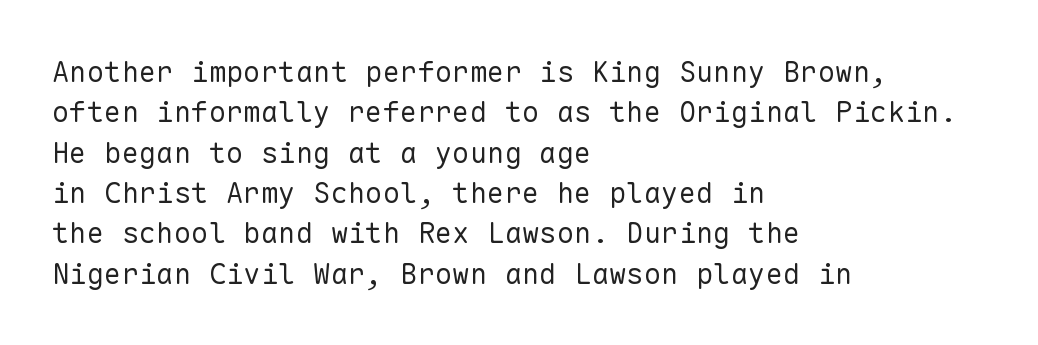
Think of a typewriter: that constant character pitch is what you see here. Observe the ordinary spacing: letters are neighbours, not strangers. This is not heavy type; no bold has been used. Just letters on the line, the space beneath them empty. The rendering shows plain stroke endings on the letterforms — a sans-serif design. Typeset ragged right — the left edge is the straight one.
